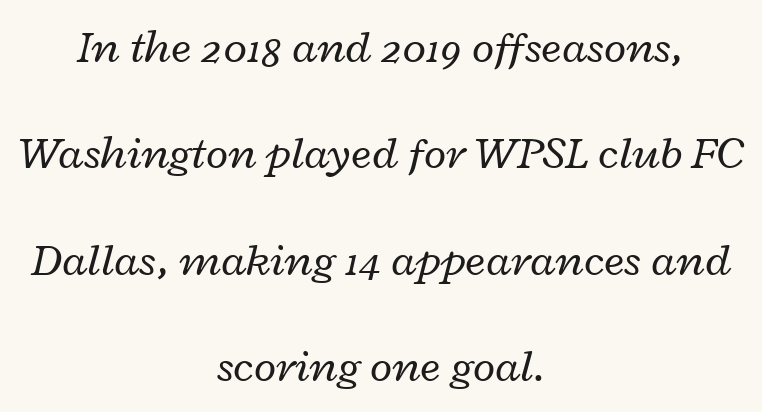
{"italic": "yes", "lean": "right", "slant_degrees": 12, "bold": "no", "weight": "regular", "width": "wide", "stroke_contrast": "low", "x_height": "medium", "monospaced": "no", "underline": "no", "align": "center", "line_spacing": "loose", "line_spacing_ratio": 2.31, "letter_spacing": "normal", "letter_spacing_em": 0.0, "glyph_px": 46}
